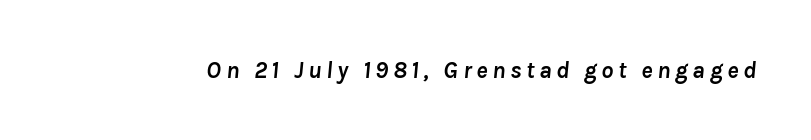
{"italic": "yes", "lean": "right", "slant_degrees": 8, "bold": "yes", "underline": "no", "glyph_px": 24}
